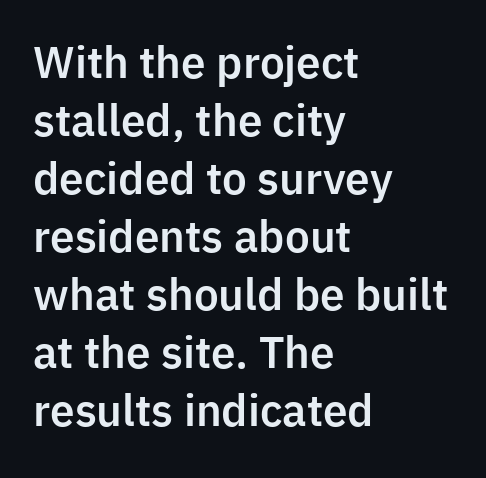
The image shows 42 px sans-serif type, upright; set left-aligned, normal line spacing (1.38x), normal letter spacing, not underlined; low stroke contrast and a medium x-height.
